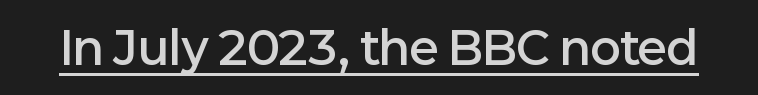
Q: Is the text bold? A: Semi-bold.
Q: Is the text italic (slanted)? A: No, it is upright.
Q: Is the typeface a serif or a sans-serif typeface? A: Sans-serif.
Q: Is the text underlined? A: Yes.
Q: Is the spacing between letters normal or unusually wide? A: Normal.
Q: Width (condensed, normal, or wide)? A: Normal.
Q: Stroke contrast? A: Low.
Q: x-height? A: Medium.
Q: Monospaced? A: No.
